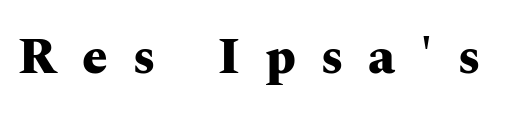
Here the glyphs are tracked loosely, breaking word shapes into spaced letters. The foot of each line stays bare and open. The letters advance in unequal steps, a hallmark of proportional type. Small tapered or slab feet sit at the stroke ends, so this counts as serif. Typographic density is high because the face is bold.
